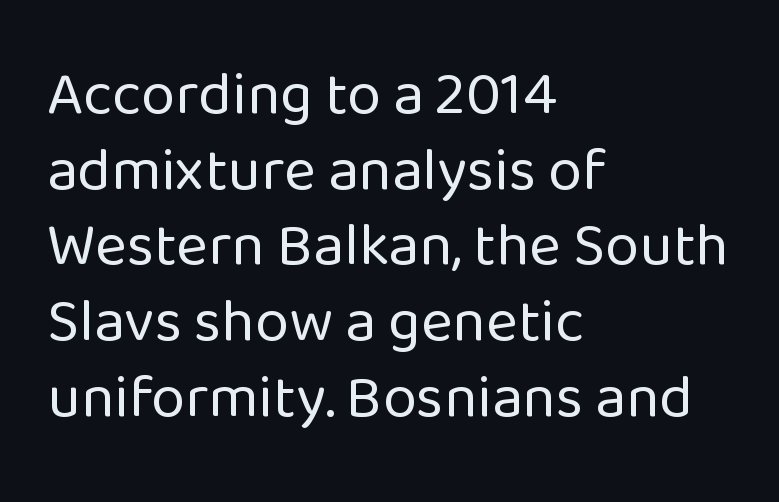
The image shows 61 px regular-weight sans-serif type, upright; set left-aligned, line spacing 1.24x, normal letter spacing, not underlined; low stroke contrast and a medium x-height.
